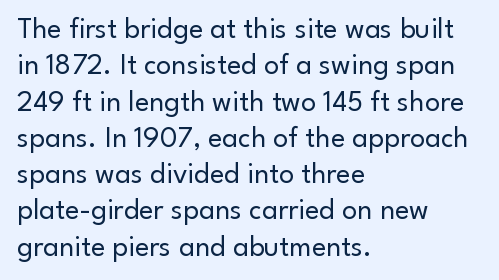
The image shows 30 px regular-weight sans-serif type, upright; set left-aligned, line spacing 1.21x, normal letter spacing, not underlined; low stroke contrast and a small x-height.
